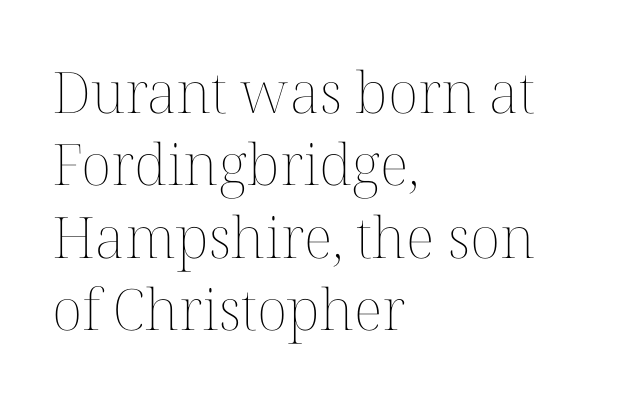
{"italic": "no", "bold": "no", "weight": "thin", "width": "normal", "stroke_contrast": "medium", "x_height": "medium", "monospaced": "no", "underline": "no", "align": "left", "line_spacing": "normal", "line_spacing_ratio": 1.27, "letter_spacing": "normal", "letter_spacing_em": 0.0, "glyph_px": 57}
